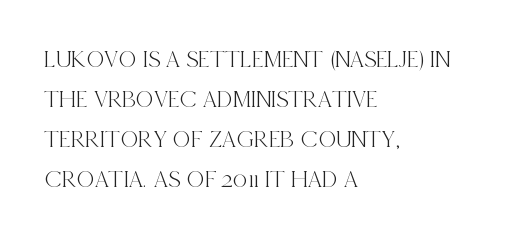
The lines are quadded left. Italic? Not at all — the glyphs are vertical. Interline gaps are of average width in this sample. Each row of text sits above clean, open space. These lines keep a tight, regular rhythm from letter to letter.
